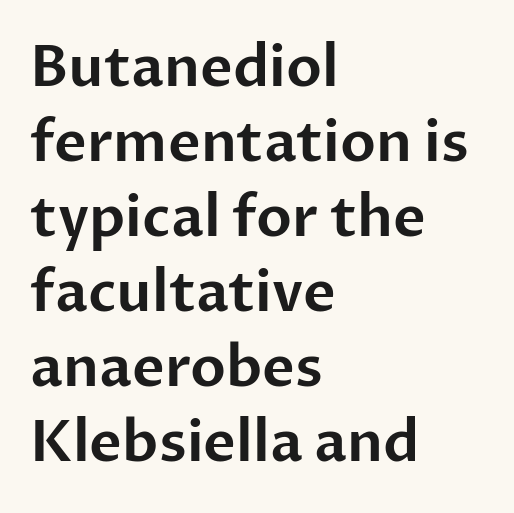
Q: Is the text italic (slanted)? A: No, it is upright.
Q: Is the typeface a serif or a sans-serif typeface? A: Sans-serif.
Q: Is the text underlined? A: No.
Q: How is the paragraph aligned? A: Left-aligned.
Q: Is the spacing between letters normal or unusually wide? A: Normal.
Q: Is the spacing between lines tight, normal or loose? A: Normal.
Q: Width (condensed, normal, or wide)? A: Normal.
Q: Stroke contrast? A: Low.
Q: x-height? A: Medium.
Q: Monospaced? A: No.
